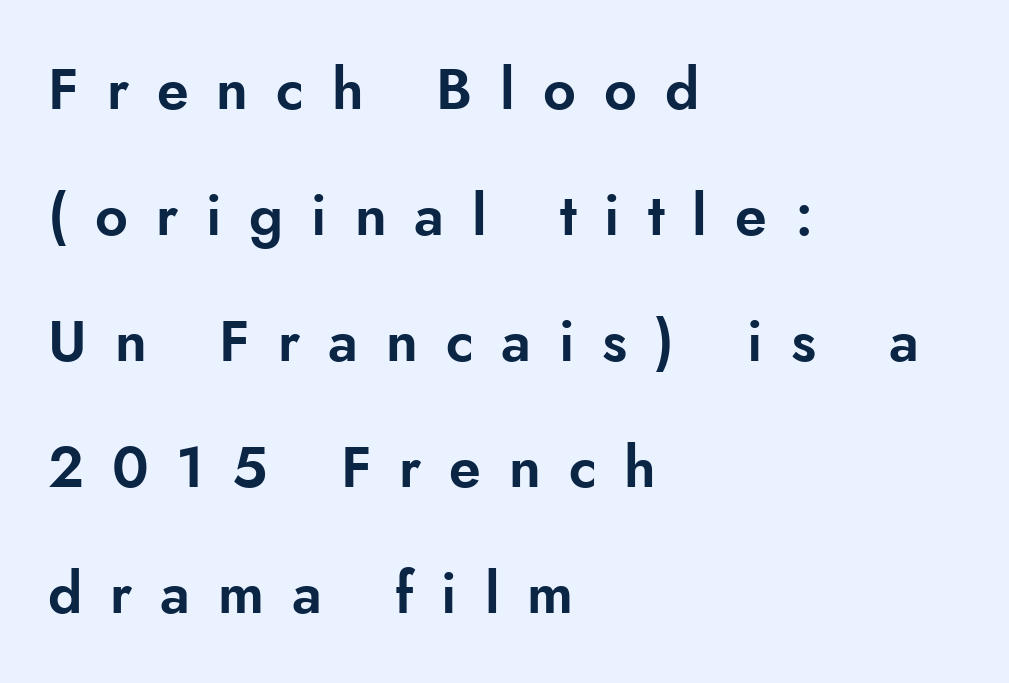
The image shows 57 px sans-serif type, upright; set left-aligned, loose line spacing (2.21x), unusually wide letter spacing (+0.49 em), not underlined; low stroke contrast and a small x-height.
